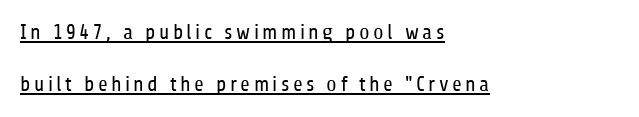
{"italic": "no", "bold": "no", "underline": "yes", "align": "left", "line_spacing": "loose", "line_spacing_ratio": 2.47, "glyph_px": 21}
